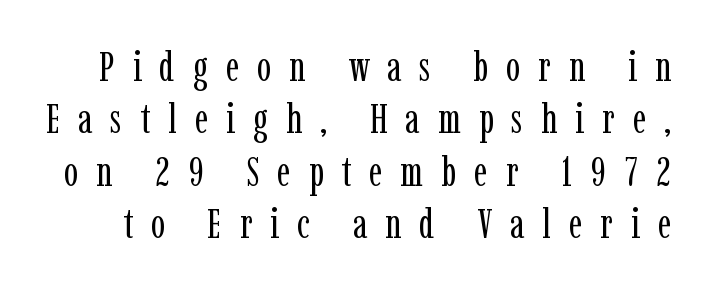
In terms of posture, this sample is upright. In terms of letterform style, serifs are clearly present. The rendering uses a moderate line-height, typical for paragraphs. Is this a fixed-width face? No — the glyphs have proportional, varying widths. The typeface has the unassuming heft of standard copy or less.
